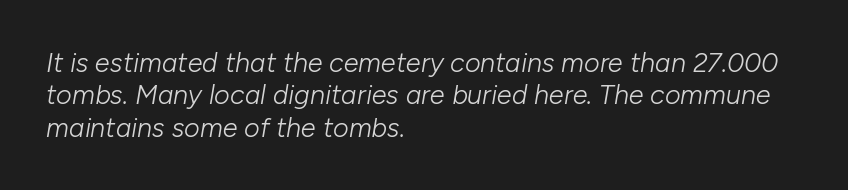
{"italic": "yes", "lean": "right", "slant_degrees": 10, "bold": "no", "underline": "no", "align": "left", "line_spacing_ratio": 1.2, "letter_spacing": "normal", "letter_spacing_em": 0.0, "glyph_px": 27}
